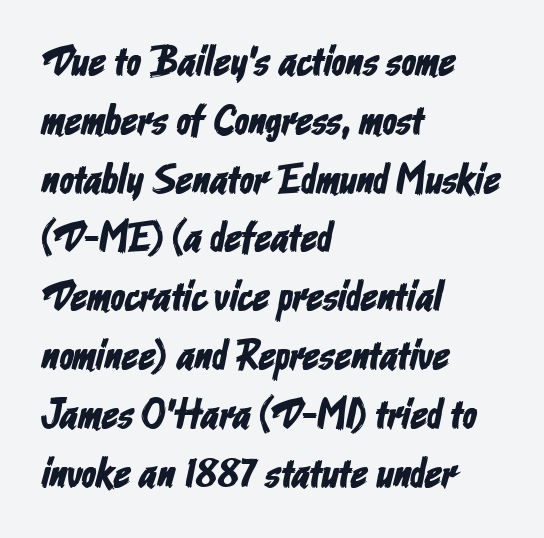
The image shows 42 px condensed sans-serif type; set left-aligned, normal line spacing (1.4x), normal letter spacing, not underlined; low stroke contrast and a medium x-height.
